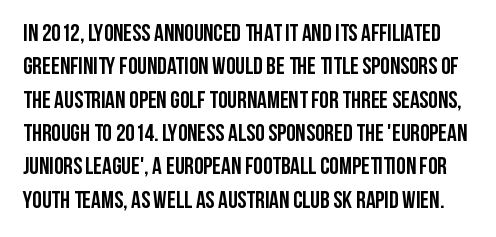
Nobody touched the tracking dial on this one. Heavy, bold letterforms. The passage shown stacks its lines at a standard gap. Italic: no, the glyphs are upright roman. The baseline area is clear.
